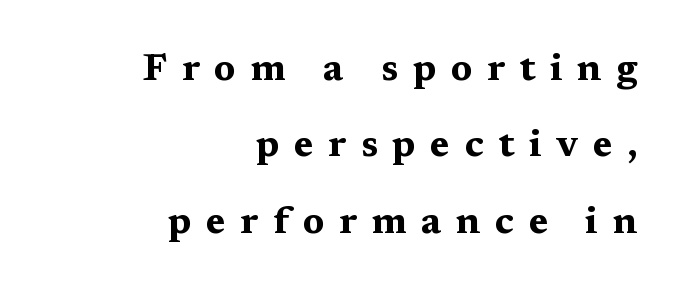
The image shows 38 px bold, wide serif type, upright; set right-aligned, loose line spacing (2.01x), unusually wide letter spacing (+0.38 em), not underlined; medium stroke contrast and a medium x-height.
